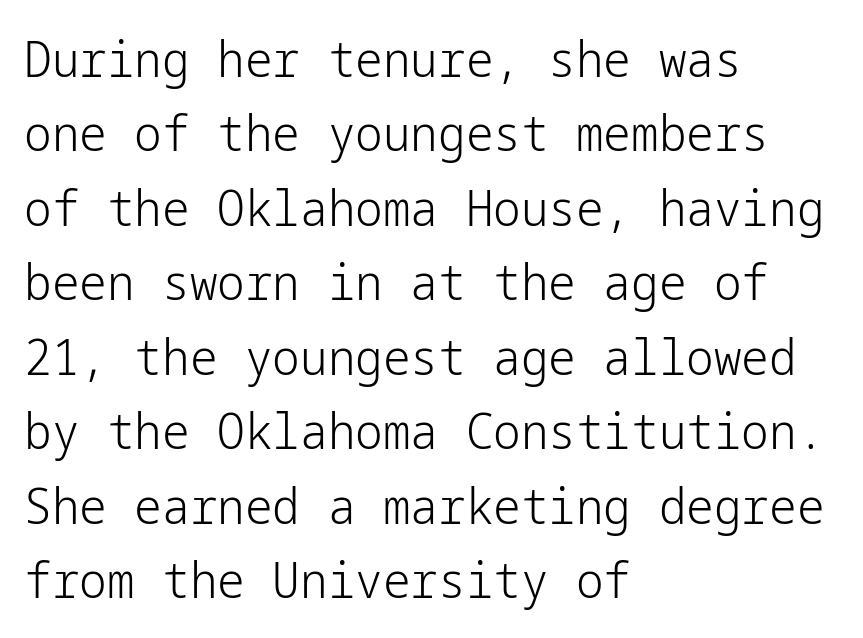
I'd call this a sans setting — the letters go barefoot. Words float on clear page, feet unadorned. There is no visible air inserted between adjacent glyphs. The vertical gap from one line to the next is medium. The compositor pushed each line to the left boundary. Italic? Not at all — the glyphs are vertical.
